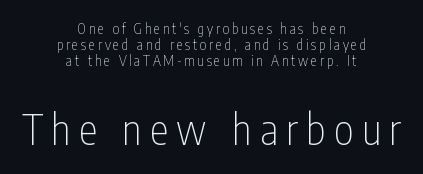
The passage shown is typeset with a sans-serif family. Glance below the letters and you will spot only blank space. Which margin do the lines hug? Neither — every line sits in the middle. Look at the glyph heights: the lower group is clearly the bigger setting. Is the type heavy? It reads as light-to-regular instead.
